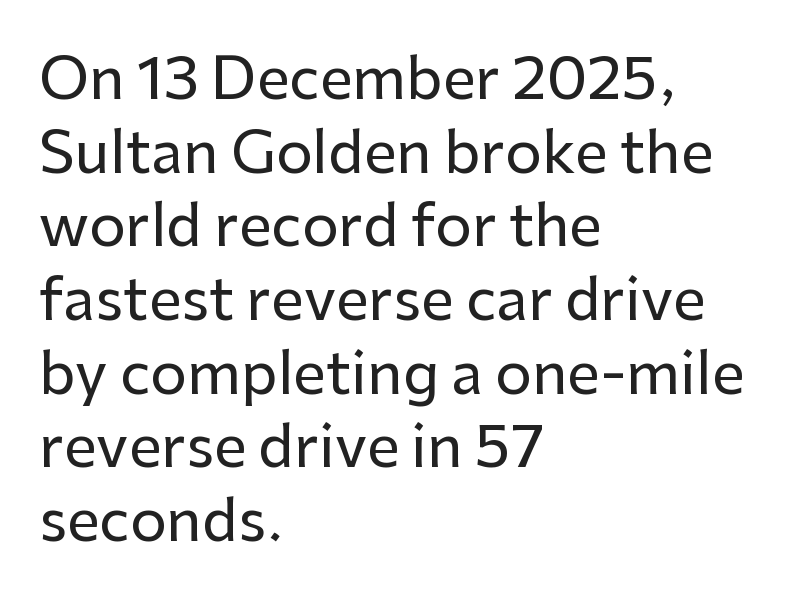
The image shows 58 px sans-serif type, upright; set left-aligned, normal line spacing (1.27x), normal letter spacing, not underlined; low stroke contrast and a medium x-height.
